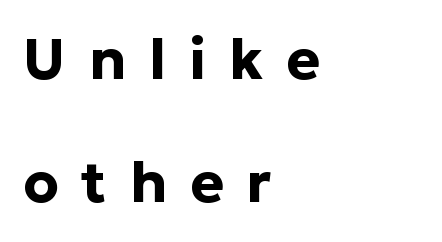
A classic flush-left, rag-right setting is used for this passage. This block would shrink considerably if given ordinary leading; it's expanded now. The rendering inserts visible extra space after every character. The specimen omits any rule beneath the text block's lines. The characters look thick and weighty, a clear bold. Spacing verdict: proportional, widths tailored to each character.
